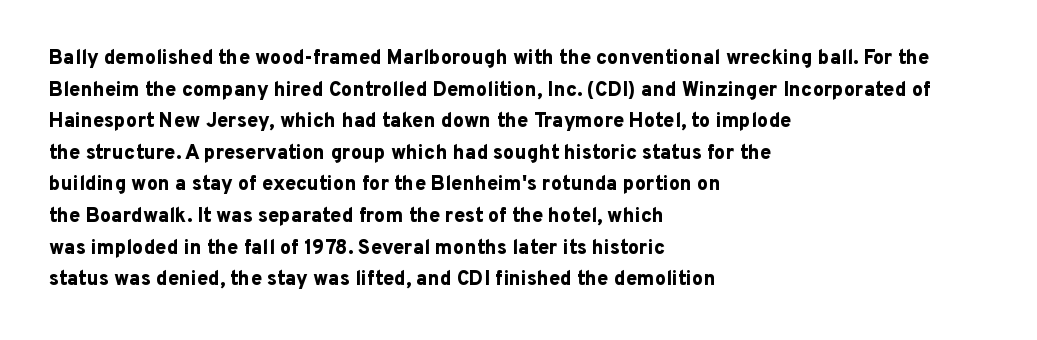
If you drew a line through each stem, it would be perfectly vertical. Nobody drew a line under any word here. A full-strength bold gives these letters their thick strokes. Honestly, the letter spacing is just normal — you wouldn't notice it. Left-aligned paragraph, ragged on the right.
